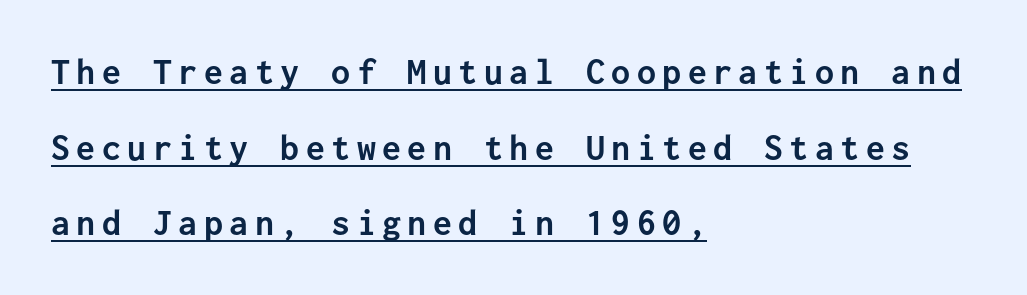
A continuous stroke trails under the words, as in a hyperlink. Classification — sans serif. Typeset ragged right — the left edge is the straight one. Note the uniform advance width — an 'i' takes as much space as an 'm'.
